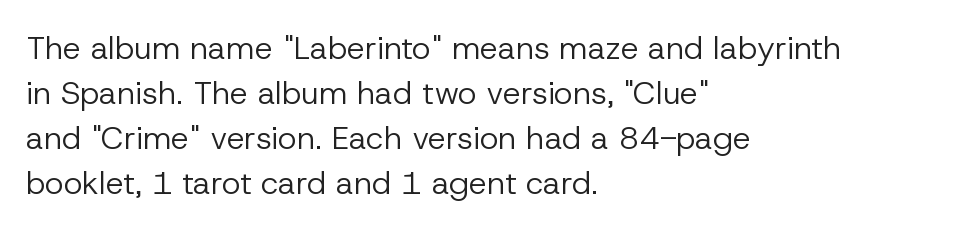
{"serif": "no", "italic": "no", "bold": "no", "weight": "regular", "width": "normal", "stroke_contrast": "low", "x_height": "medium", "monospaced": "no", "underline": "no", "align": "left", "line_spacing": "normal", "line_spacing_ratio": 1.41, "letter_spacing": "normal", "letter_spacing_em": 0.0, "glyph_px": 32}
